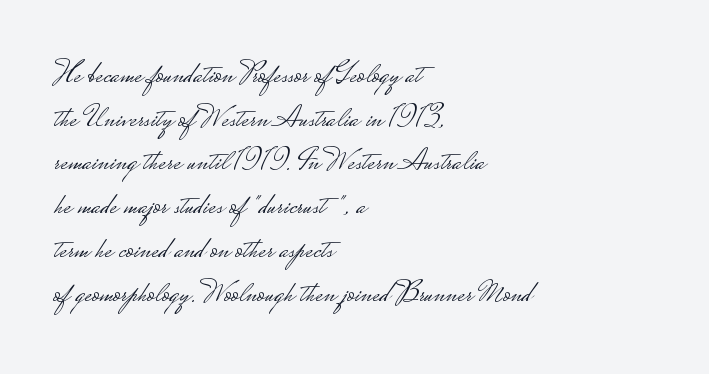
The image shows 31 px light, wide sans-serif type; set left-aligned, normal line spacing (1.41x), normal letter spacing, not underlined; low stroke contrast.
